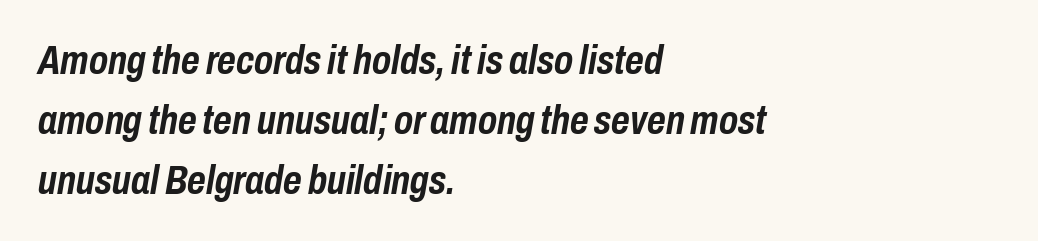
Q: Is the text bold? A: Yes.
Q: Is the text italic (slanted)? A: Yes, it leans right by about 10 degrees.
Q: Is the text underlined? A: No.
Q: How is the paragraph aligned? A: Left-aligned.
Q: Is the spacing between letters normal or unusually wide? A: Normal.
Q: Is the spacing between lines tight, normal or loose? A: Normal.
Q: Width (condensed, normal, or wide)? A: Condensed.
Q: Stroke contrast? A: Low.
Q: x-height? A: Medium.
Q: Monospaced? A: No.
